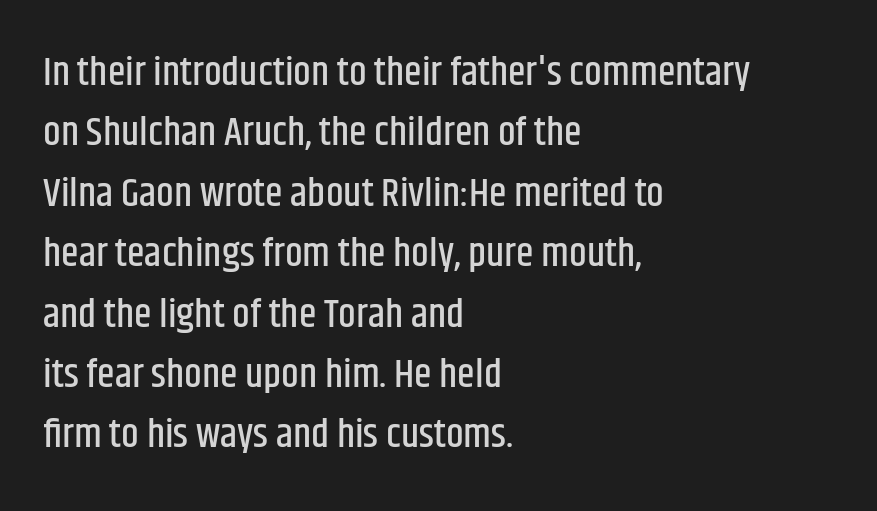
Quick note: not italic, upright. This rendering leaves character spacing at its baseline value. Underline: absent. How would I describe the line gaps? Plain and ordinary. The paragraph shown leans on its left margin. Note the varied advance widths — an 'i' is clearly narrower than an 'm'.
